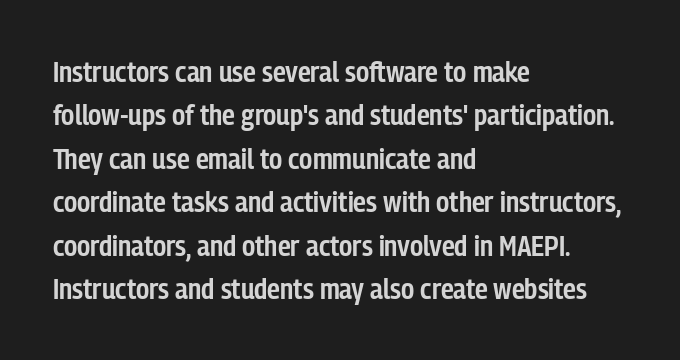
The image shows 29 px semibold, condensed sans-serif type, upright; set left-aligned, normal line spacing (1.5x), normal letter spacing, not underlined; low stroke contrast and a medium x-height.
